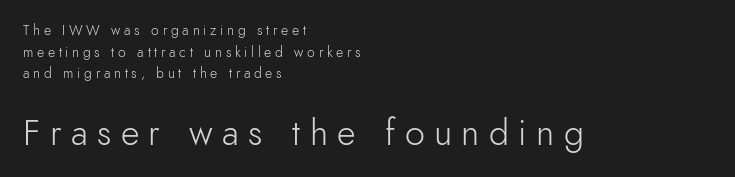
Any mark beneath the type? The region is blank. Each stroke keeps to a modest, everyday thickness or less. The rendering anchors every line to the left-hand side. The gaps between neighbouring characters are conspicuously large. The designer went with a sans here, leaving each stem footless.
